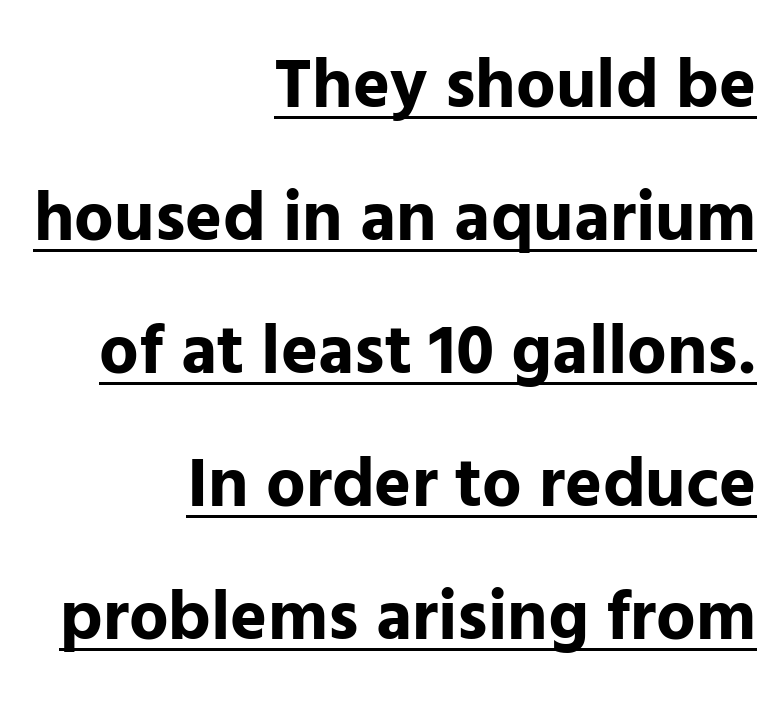
Q: Is the text bold? A: Yes.
Q: Is the text italic (slanted)? A: No, it is upright.
Q: Is the typeface a serif or a sans-serif typeface? A: Sans-serif.
Q: Is the text underlined? A: Yes.
Q: How is the paragraph aligned? A: Right-aligned.
Q: Is the spacing between letters normal or unusually wide? A: Normal.
Q: Is the spacing between lines tight, normal or loose? A: Loose.
Q: Width (condensed, normal, or wide)? A: Normal.
Q: Stroke contrast? A: Low.
Q: x-height? A: Medium.
Q: Monospaced? A: No.
